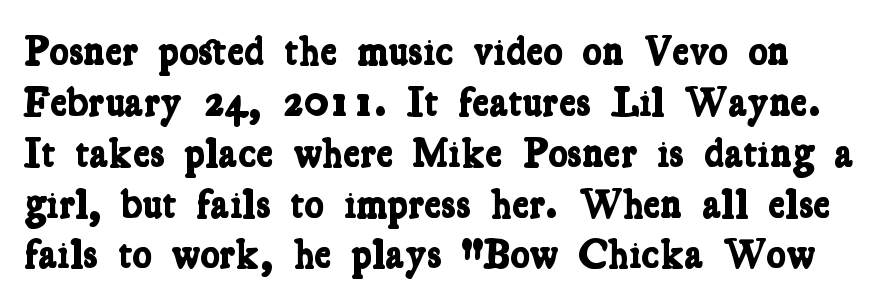
Q: Is the text bold? A: Yes.
Q: Is the typeface a serif or a sans-serif typeface? A: Serif.
Q: Is the text underlined? A: No.
Q: Is the spacing between letters normal or unusually wide? A: Normal.
Q: Width (condensed, normal, or wide)? A: Condensed.
Q: Stroke contrast? A: Low.
Q: x-height? A: Medium.
Q: Monospaced? A: No.
